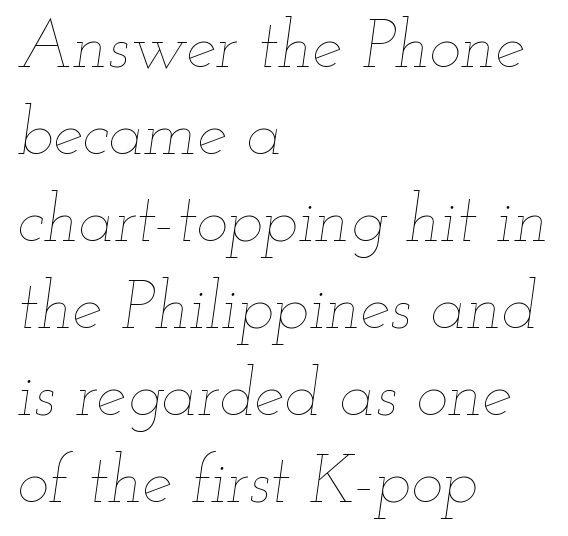
Q: Is the text bold? A: No.
Q: Is the text italic (slanted)? A: Yes, it leans right by about 12 degrees.
Q: Is the text underlined? A: No.
Q: How is the paragraph aligned? A: Left-aligned.
Q: Is the spacing between letters normal or unusually wide? A: Normal.
Q: Is the spacing between lines tight, normal or loose? A: Normal.
Q: Width (condensed, normal, or wide)? A: Wide.
Q: Stroke contrast? A: Low.
Q: x-height? A: Small.
Q: Monospaced? A: No.
